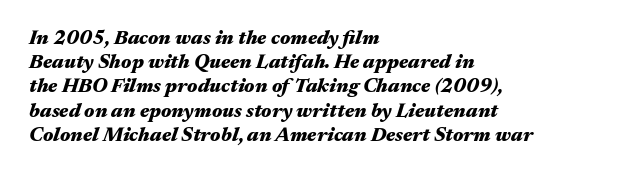
{"italic": "yes", "lean": "right", "slant_degrees": 17, "bold": "yes", "underline": "no", "align": "left", "line_spacing_ratio": 1.21, "letter_spacing": "normal", "letter_spacing_em": 0.0, "glyph_px": 20}
